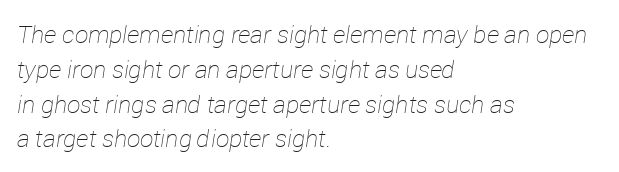
Q: Is the text bold? A: No.
Q: Is the text italic (slanted)? A: Yes, it leans right by about 12 degrees.
Q: Is the text underlined? A: No.
Q: How is the paragraph aligned? A: Left-aligned.
Q: Is the spacing between letters normal or unusually wide? A: Normal.
Q: Is the spacing between lines tight, normal or loose? A: Normal.
